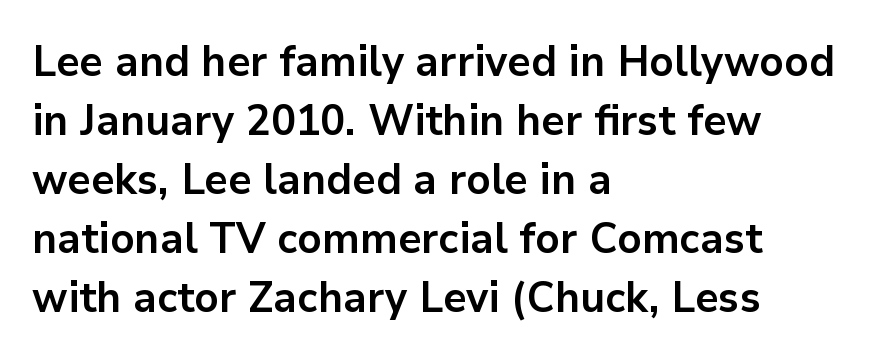
Q: Is the text bold? A: Yes.
Q: Is the text italic (slanted)? A: No, it is upright.
Q: Is the typeface a serif or a sans-serif typeface? A: Sans-serif.
Q: Is the text underlined? A: No.
Q: How is the paragraph aligned? A: Left-aligned.
Q: Is the spacing between letters normal or unusually wide? A: Normal.
Q: Is the spacing between lines tight, normal or loose? A: Normal.
Q: Width (condensed, normal, or wide)? A: Normal.
Q: Stroke contrast? A: Low.
Q: x-height? A: Medium.
Q: Monospaced? A: No.
